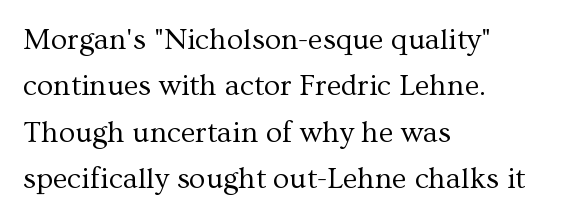
Alignment: flush left. This rendering employs a face with finishing strokes, i.e., a serif. Unbolded letterforms with no extra heft. Think of a printed novel: that variable character pitch is what you see here.
